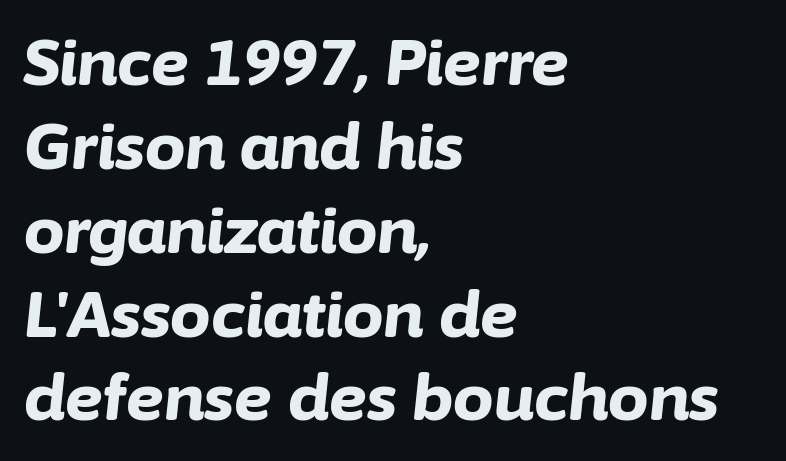
{"italic": "yes", "lean": "right", "slant_degrees": 6, "bold": "yes", "weight": "bold", "width": "normal", "stroke_contrast": "low", "x_height": "medium", "monospaced": "no", "underline": "no", "align": "left", "line_spacing": "normal", "line_spacing_ratio": 1.31, "letter_spacing": "normal", "letter_spacing_em": 0.0, "glyph_px": 64}
